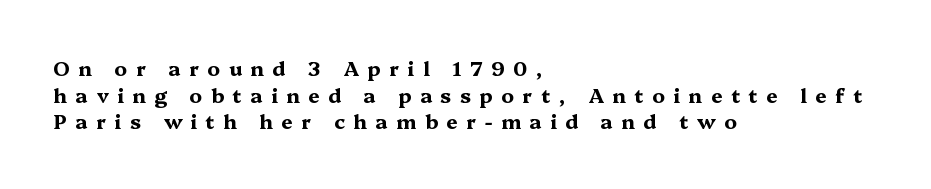
Q: Is the text bold? A: Yes.
Q: Is the text italic (slanted)? A: No, it is upright.
Q: Is the text underlined? A: No.
Q: How is the paragraph aligned? A: Left-aligned.
Q: Is the spacing between letters normal or unusually wide? A: Unusually wide.
Q: Is the spacing between lines tight, normal or loose? A: Normal.
